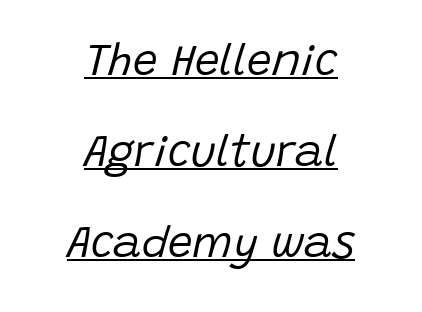
Q: Is the text bold? A: No.
Q: Is the text italic (slanted)? A: Yes, it leans right by about 15 degrees.
Q: Is the text underlined? A: Yes.
Q: How is the paragraph aligned? A: Centered.
Q: Is the spacing between letters normal or unusually wide? A: Normal.
Q: Is the spacing between lines tight, normal or loose? A: Loose.
Q: Width (condensed, normal, or wide)? A: Normal.
Q: Stroke contrast? A: Low.
Q: x-height? A: Large.
Q: Monospaced? A: No.
